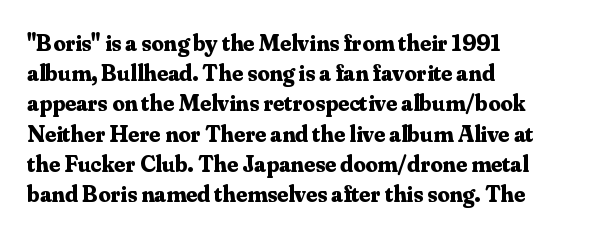
The image shows 24 px bold type, upright; set left-aligned, normal line spacing (1.26x), normal letter spacing, not underlined.
